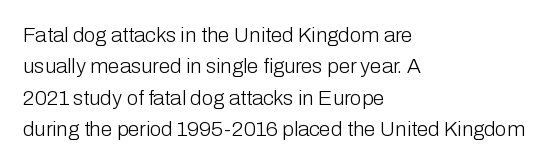
{"italic": "no", "bold": "no", "underline": "no", "align": "left", "line_spacing": "normal", "line_spacing_ratio": 1.49, "letter_spacing": "normal", "letter_spacing_em": 0.0, "glyph_px": 21}
